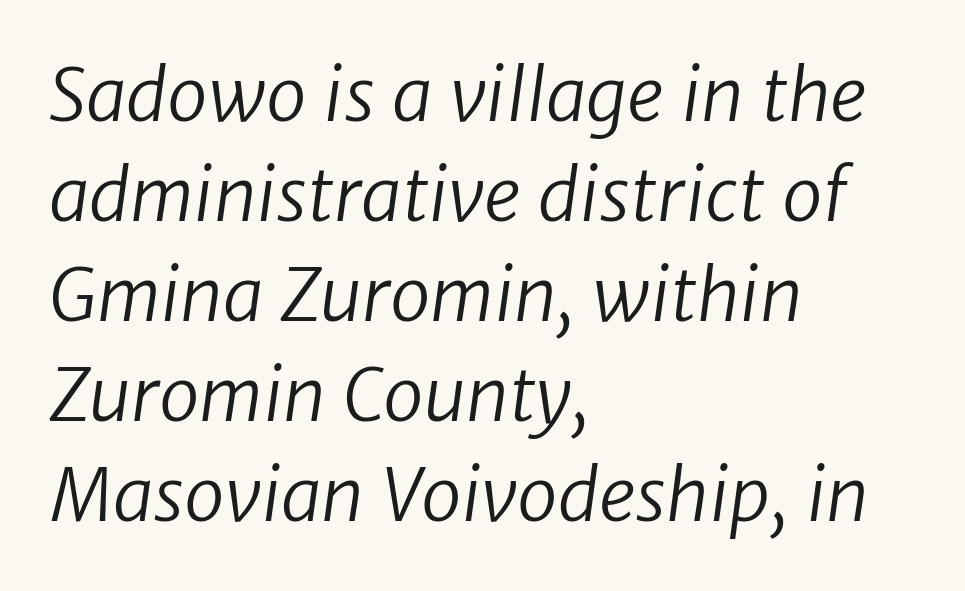
The image shows 73 px regular-weight sans-serif type; set left-aligned, normal line spacing (1.37x), normal letter spacing, not underlined; low stroke contrast and a medium x-height.
